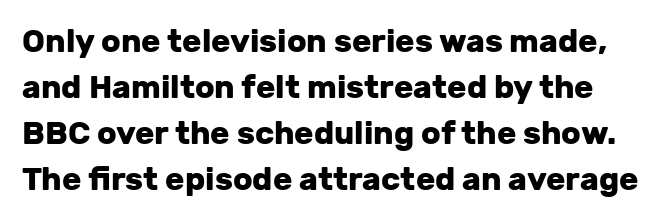
The letterforms sit shoulder to shoulder at normal distance. Note the varied advance widths — an 'i' is clearly narrower than an 'm'. A sans-serif font was chosen for this passage. Does the weight exceed regular? Yes, all the way to bold. The lines sit at an ordinary, default distance from one another.
